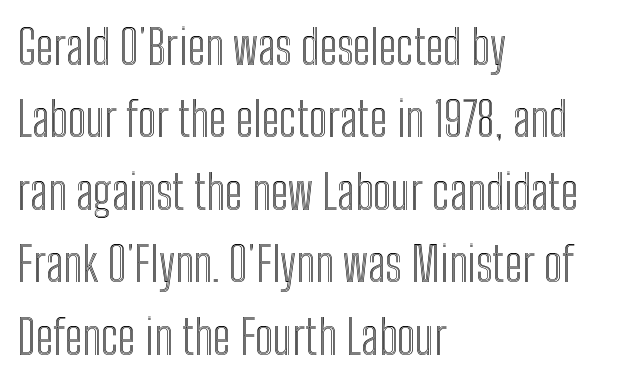
{"italic": "no", "width": "condensed", "x_height": "medium", "monospaced": "no", "underline": "no", "align": "left", "line_spacing": "normal", "line_spacing_ratio": 1.51, "letter_spacing": "normal", "letter_spacing_em": 0.0, "glyph_px": 48}
